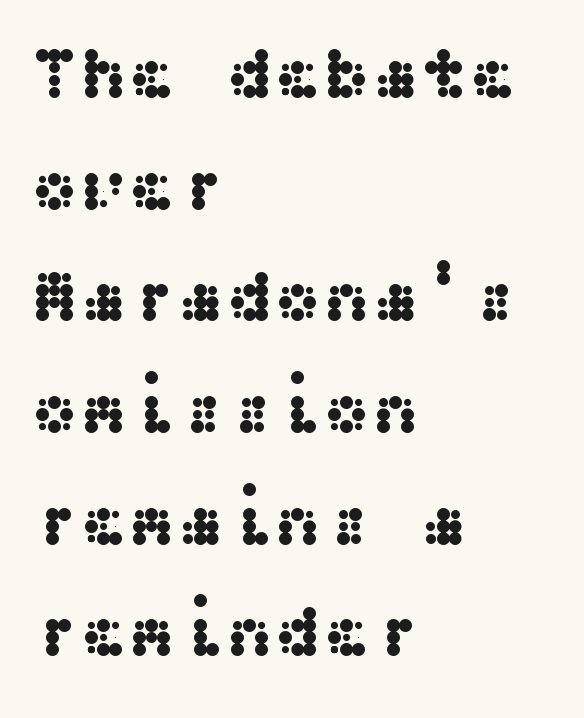
{"serif": "no", "italic": "no", "width": "wide", "stroke_contrast": "medium", "x_height": "medium", "underline": "no", "align": "left", "line_spacing": "normal", "line_spacing_ratio": 1.53, "letter_spacing": "normal", "letter_spacing_em": 0.0, "glyph_px": 73}
